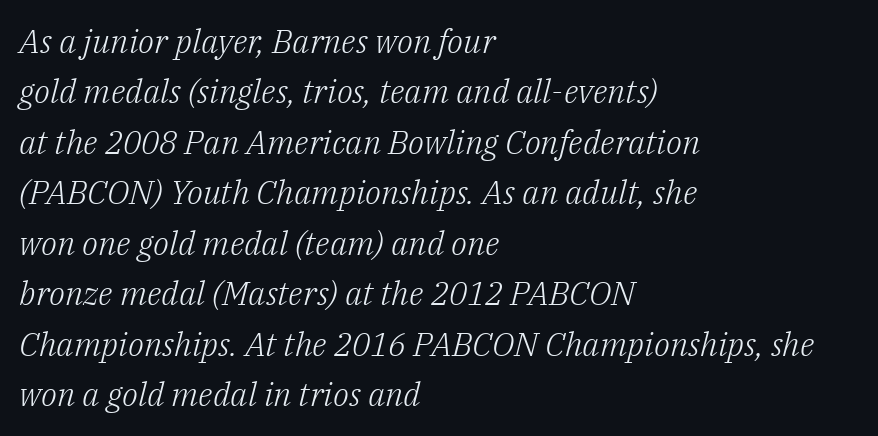
The image shows 33 px light serif type, italic (leaning right); set left-aligned, normal line spacing (1.53x), normal letter spacing, not underlined; low stroke contrast and a medium x-height.
